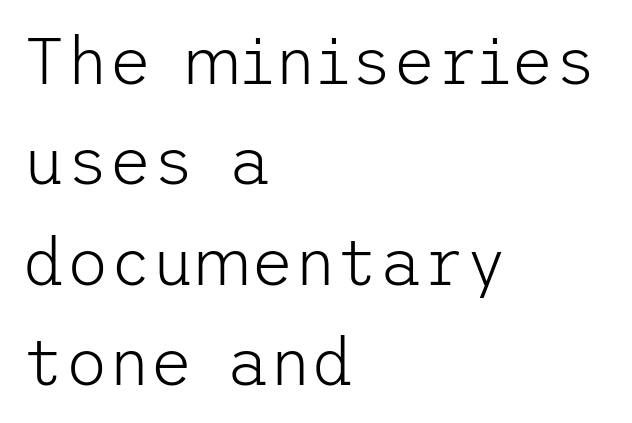
Q: Is the text bold? A: No.
Q: Is the text italic (slanted)? A: No, it is upright.
Q: Is the typeface a serif or a sans-serif typeface? A: Sans-serif.
Q: Is the text underlined? A: No.
Q: How is the paragraph aligned? A: Left-aligned.
Q: Is the spacing between letters normal or unusually wide? A: Normal.
Q: Is the spacing between lines tight, normal or loose? A: Normal.
Q: Width (condensed, normal, or wide)? A: Normal.
Q: Stroke contrast? A: Low.
Q: x-height? A: Medium.
